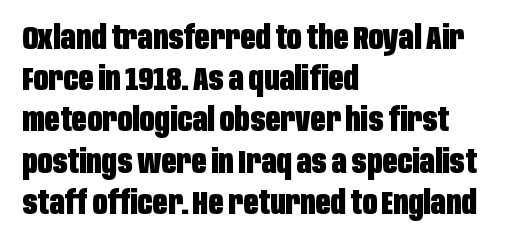
Thick stems and heavy bowls — unmistakably bold. Honestly, the row spacing looks completely unremarkable. Which margin do the lines hug? The left one — the right edge is uneven. These lines are rendered in a variable-pitch font. If you drew a line through each stem, it would be perfectly vertical.
